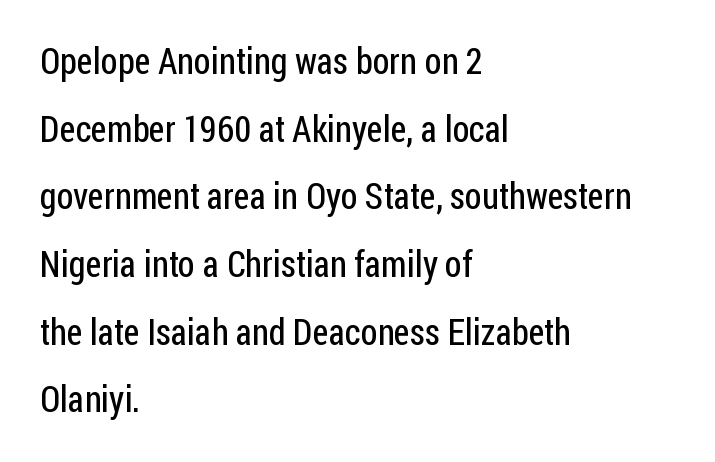
{"serif": "no", "italic": "no", "bold": "no", "weight": "regular", "width": "condensed", "stroke_contrast": "low", "x_height": "medium", "monospaced": "no", "underline": "no", "align": "left", "line_spacing_ratio": 1.88, "letter_spacing": "normal", "letter_spacing_em": 0.0, "glyph_px": 36}
